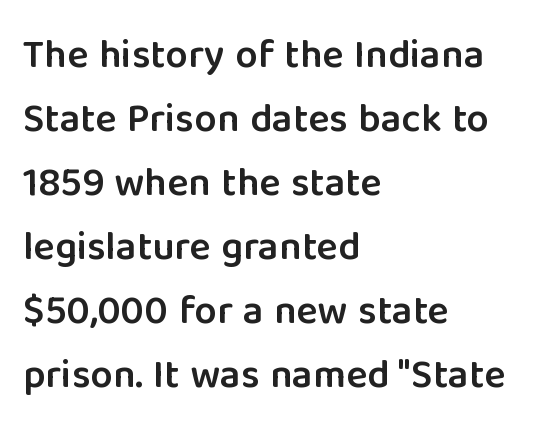
Q: Is the text bold? A: Semi-bold.
Q: Is the text italic (slanted)? A: No, it is upright.
Q: Is the typeface a serif or a sans-serif typeface? A: Sans-serif.
Q: Is the text underlined? A: No.
Q: How is the paragraph aligned? A: Left-aligned.
Q: Is the spacing between letters normal or unusually wide? A: Normal.
Q: Is the spacing between lines tight, normal or loose? A: Normal.
Q: Width (condensed, normal, or wide)? A: Normal.
Q: Stroke contrast? A: Low.
Q: x-height? A: Medium.
Q: Monospaced? A: No.
